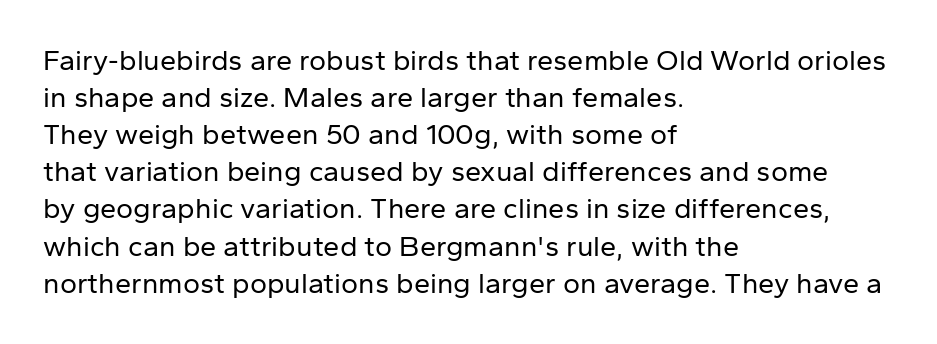
Decoration check: the copy has no underline. Is this a heavy cut? Hardly; it is regular or lighter. The lines are quadded left. Notice how the stems are strictly vertical — no italics here.
